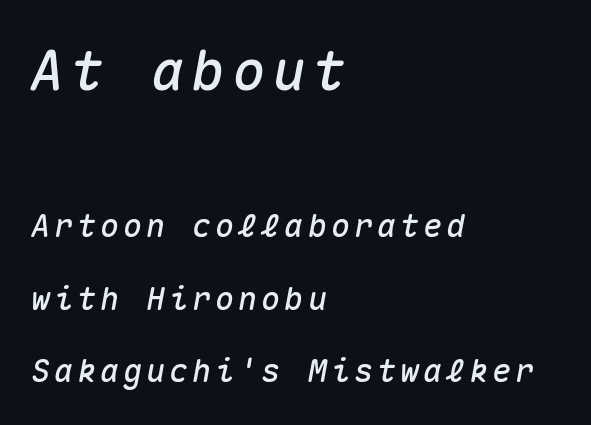
Q: Is the text italic (slanted)? A: Yes, it leans right by about 10 degrees.
Q: Is the text underlined? A: No.
Q: How is the paragraph aligned? A: Left-aligned.
Q: Is the spacing between lines tight, normal or loose? A: Loose.
Q: Which block of text is set in a larger size, the first (top) or the second (bottom)? A: The first (top) one.
Q: Width (condensed, normal, or wide)? A: Normal.
Q: Stroke contrast? A: Medium.
Q: x-height? A: Medium.
Q: Monospaced? A: Yes.
